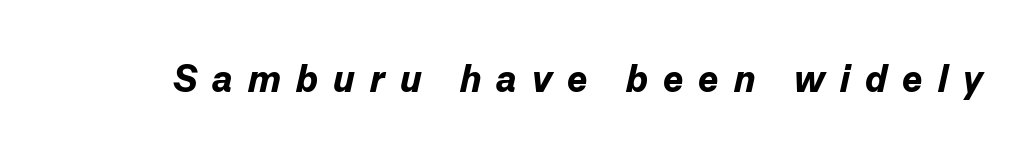
{"italic": "yes", "lean": "right", "slant_degrees": 13, "bold": "yes", "weight": "bold", "width": "normal", "stroke_contrast": "low", "x_height": "medium", "monospaced": "no", "underline": "no", "letter_spacing": "wide", "letter_spacing_em": 0.4, "glyph_px": 38}
